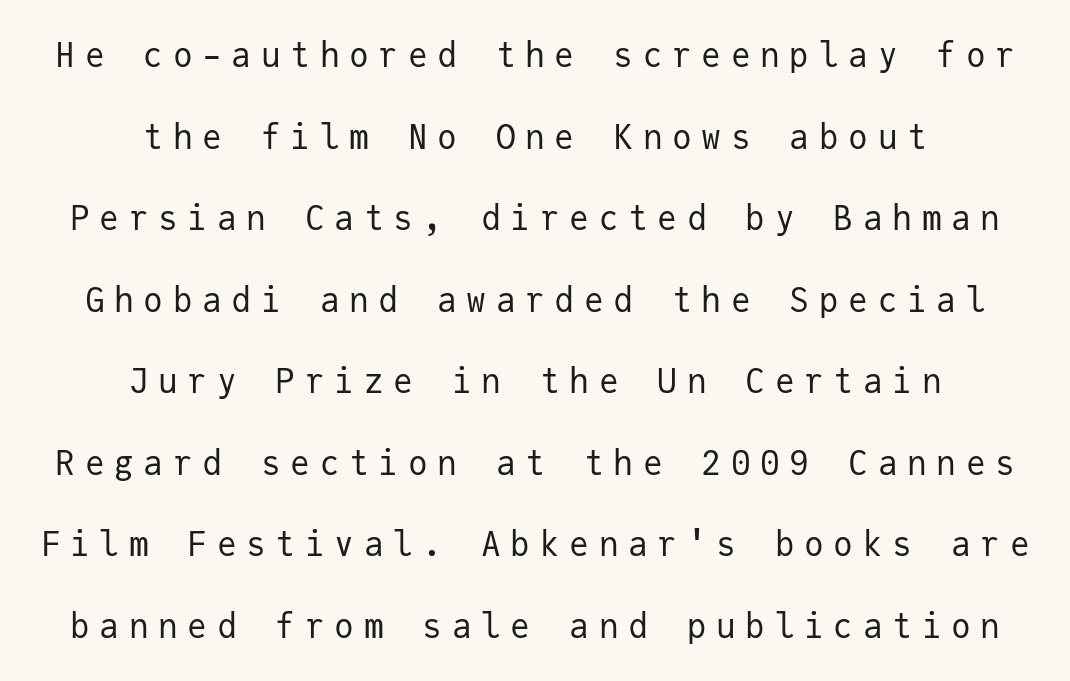
{"serif": "no", "italic": "no", "bold": "no", "weight": "regular", "width": "normal", "stroke_contrast": "low", "x_height": "medium", "monospaced": "yes", "underline": "no", "align": "center", "line_spacing": "loose", "line_spacing_ratio": 2.47, "letter_spacing": "wide", "letter_spacing_em": 0.29, "glyph_px": 33}
